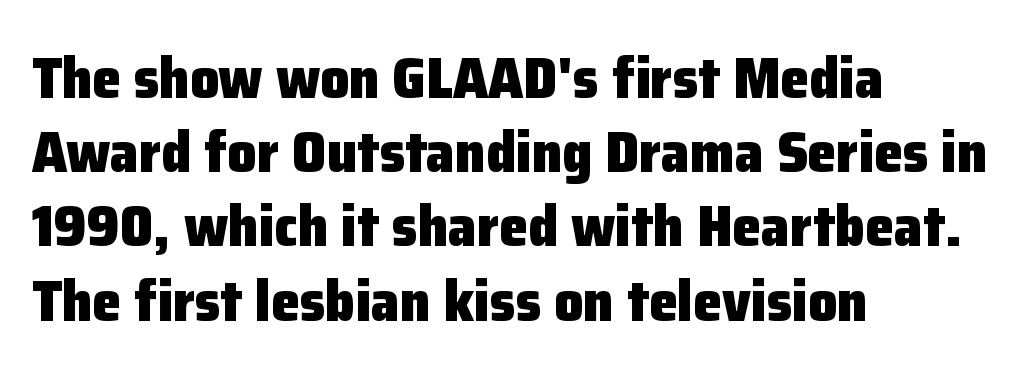
The image shows 58 px heavy sans-serif type, upright; set left-aligned, normal line spacing (1.28x), normal letter spacing, not underlined; low stroke contrast and a medium x-height.
